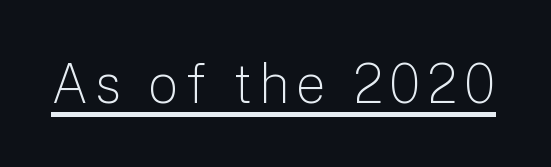
{"serif": "no", "italic": "no", "bold": "no", "weight": "light", "width": "normal", "stroke_contrast": "low", "x_height": "medium", "monospaced": "no", "underline": "yes", "glyph_px": 54}
